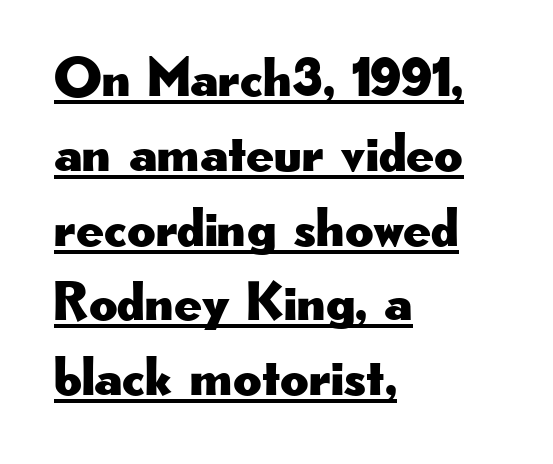
Characters remain perfectly vertical along every line. The passage shown is typeset with a sans-serif family. Varying glyph widths throughout — classic text-font behaviour. Teacher's note: observe the even left margin — that is flush-left alignment. The type is set solid horizontally, with unmodified tracking.
